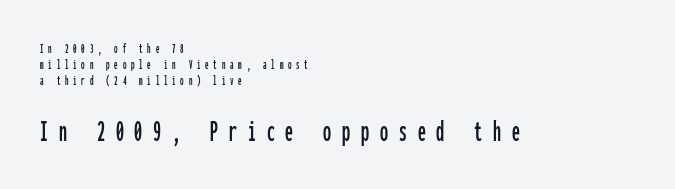
{"serif": "no", "italic": "no", "width": "condensed", "stroke_contrast": "low", "x_height": "medium", "monospaced": "yes", "underline": "no", "align": "left", "line_spacing": "tight", "line_spacing_ratio": 1.13, "letter_spacing": "wide", "letter_spacing_em": 0.34, "larger_block": "second", "size_ratio": 2.29, "glyph_px": 32}
